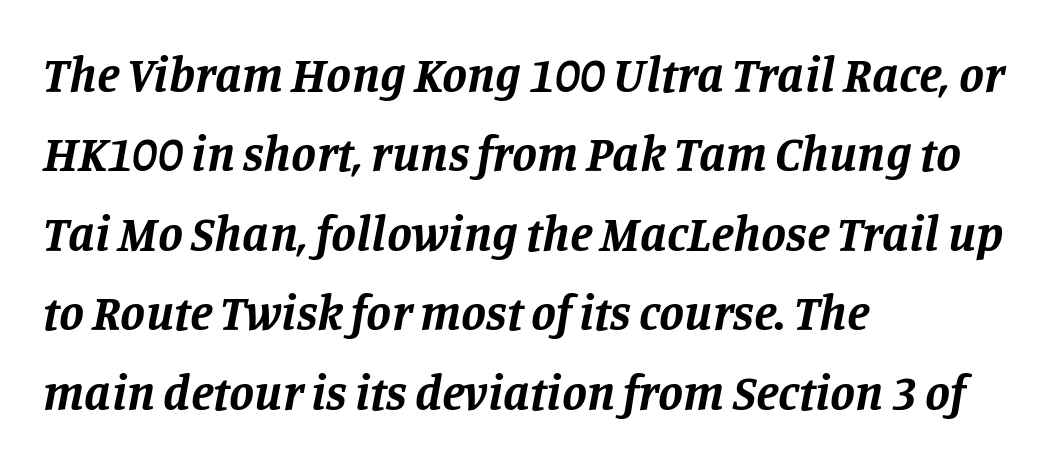
Line starts are locked; line ends wander. Glyph-to-glyph distance matches everyday printed text. Tall strokes in this sample are angled rather than plumb. Bare-footed words on every line. Is this a fixed-width face? No — the glyphs have proportional, varying widths. Check where the strokes stop: tiny serifs finish them off.
